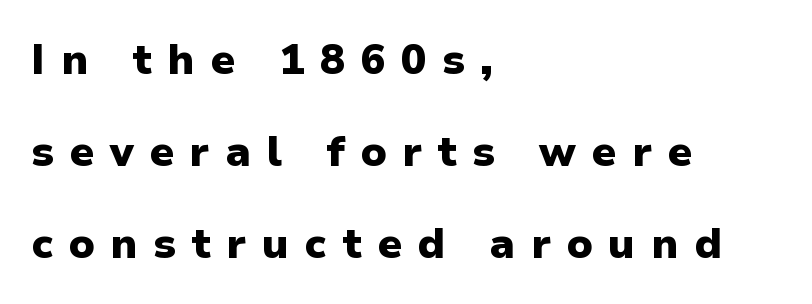
The image shows 42 px heavy sans-serif type, upright; set left-aligned, loose line spacing (2.19x), unusually wide letter spacing (+0.37 em), not underlined; low stroke contrast and a medium x-height.
